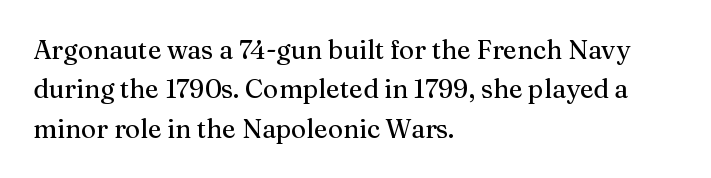
{"italic": "no", "underline": "no", "align": "left", "line_spacing": "normal", "line_spacing_ratio": 1.51, "letter_spacing": "normal", "letter_spacing_em": 0.0, "glyph_px": 26}
